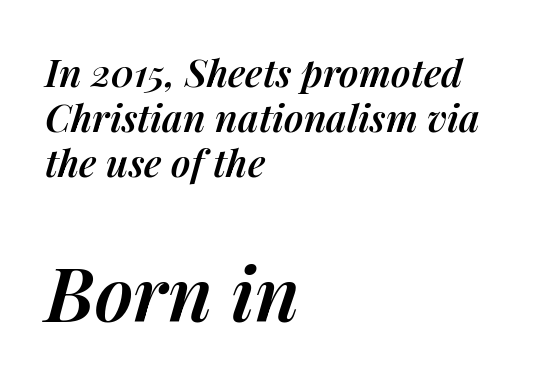
The image shows 75 px semibold type, italic (leaning right); set left-aligned, line spacing 1.18x, normal letter spacing, not underlined; the second (bottom) block is 1.97x larger; medium stroke contrast and a medium x-height.
